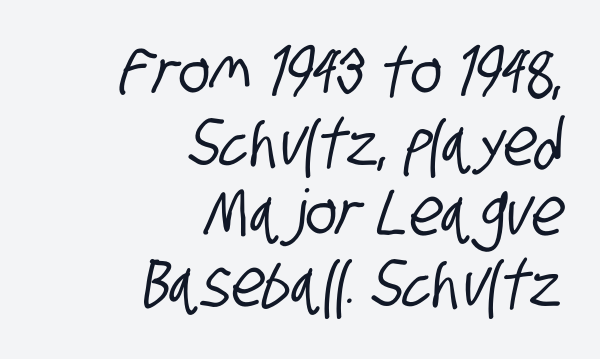
Anything drawn beneath the words? Only blank space. The letters carry no serifs — their stems end cleanly without finishing strokes. All the whitespace from short lines collects on the left. Compared with typical body copy, the letter spacing here is the same. Closely set lines give the paragraph a compact silhouette. Proportional: the letters do not fall into vertical columns.
